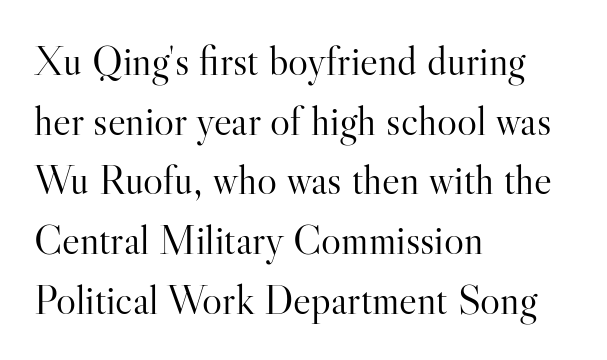
The image shows 42 px light serif type, upright; set left-aligned, normal line spacing (1.42x), normal letter spacing, not underlined; high stroke contrast and a small x-height.
